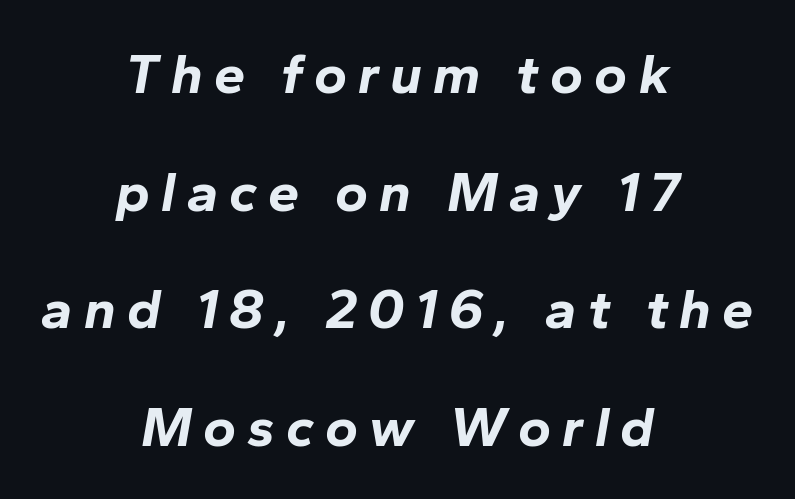
{"italic": "yes", "lean": "right", "slant_degrees": 10, "bold": "yes", "weight": "bold", "width": "normal", "stroke_contrast": "low", "x_height": "medium", "monospaced": "no", "underline": "no", "align": "center", "line_spacing": "loose", "line_spacing_ratio": 2.1, "letter_spacing": "wide", "letter_spacing_em": 0.2, "glyph_px": 56}
